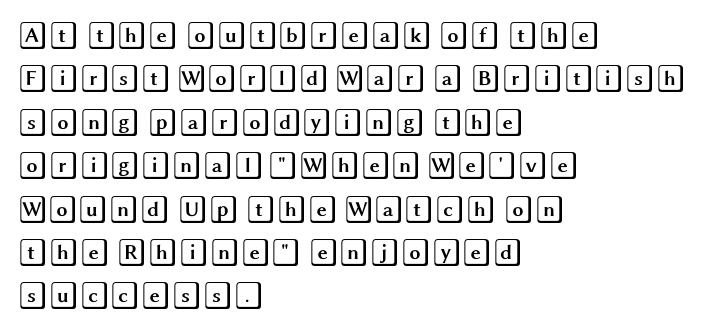
{"italic": "no", "width": "wide", "x_height": "large", "underline": "no", "align": "left", "line_spacing": "normal", "line_spacing_ratio": 1.55, "letter_spacing": "normal", "letter_spacing_em": 0.0, "glyph_px": 28}
